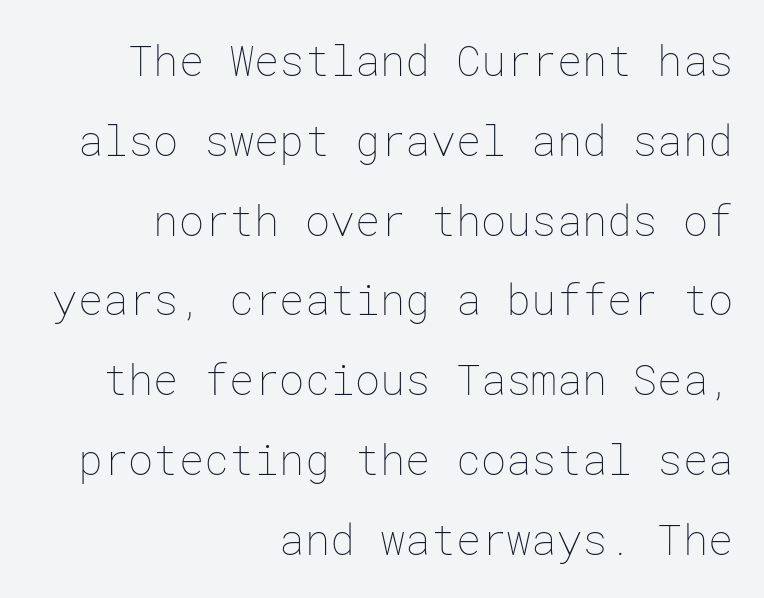
Q: Is the text bold? A: No.
Q: Is the text italic (slanted)? A: No, it is upright.
Q: Is the text underlined? A: No.
Q: How is the paragraph aligned? A: Right-aligned.
Q: Is the spacing between letters normal or unusually wide? A: Normal.
Q: Is the spacing between lines tight, normal or loose? A: Loose.
Q: Width (condensed, normal, or wide)? A: Normal.
Q: Stroke contrast? A: Low.
Q: x-height? A: Medium.
